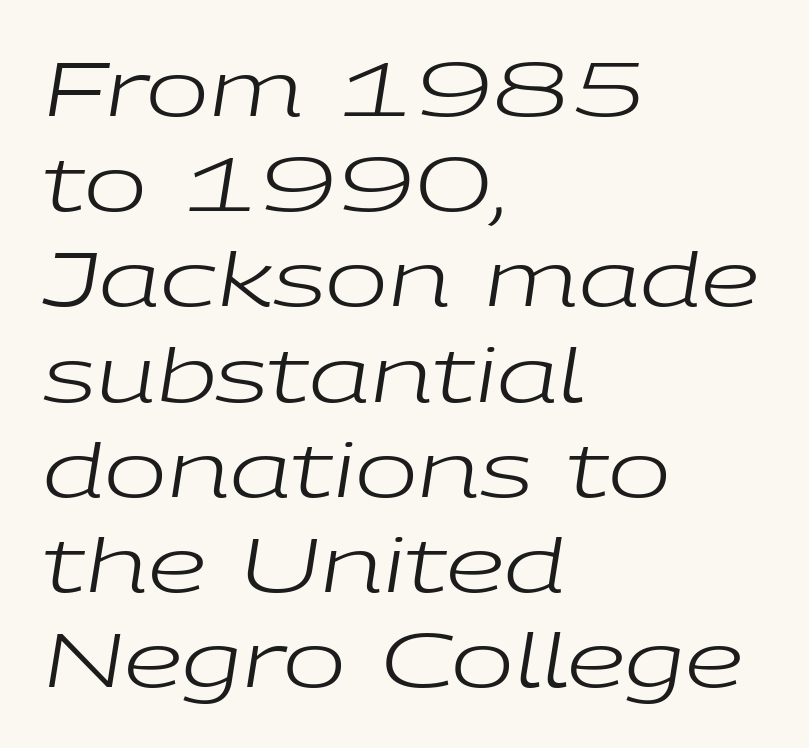
{"italic": "yes", "lean": "right", "slant_degrees": 9, "bold": "no", "weight": "regular", "width": "wide", "stroke_contrast": "low", "x_height": "medium", "monospaced": "no", "underline": "no", "align": "left", "line_spacing": "normal", "line_spacing_ratio": 1.27, "letter_spacing": "normal", "letter_spacing_em": 0.0, "glyph_px": 75}
